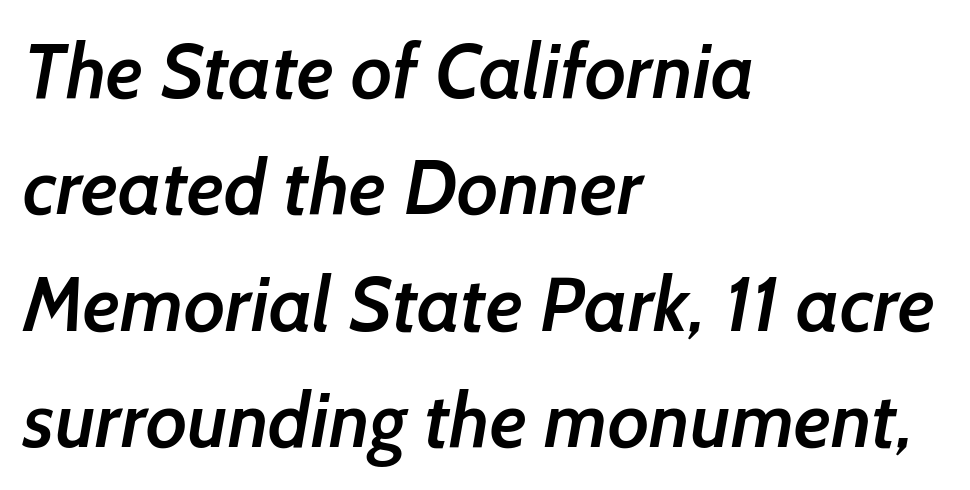
{"serif": "no", "bold": "semi", "weight": "semibold", "width": "normal", "stroke_contrast": "low", "x_height": "medium", "monospaced": "no", "underline": "no", "align": "left", "line_spacing": "normal", "line_spacing_ratio": 1.51, "letter_spacing": "normal", "letter_spacing_em": 0.0, "glyph_px": 77}
